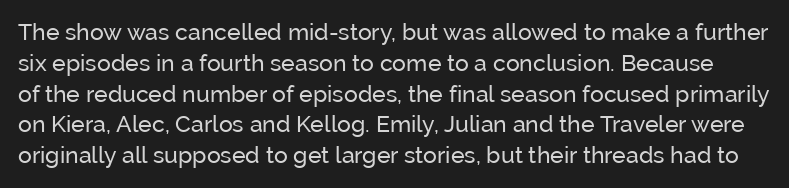
Q: Is the text bold? A: No.
Q: Is the text italic (slanted)? A: No, it is upright.
Q: Is the text underlined? A: No.
Q: Is the spacing between letters normal or unusually wide? A: Normal.
Q: Is the spacing between lines tight, normal or loose? A: Normal.
